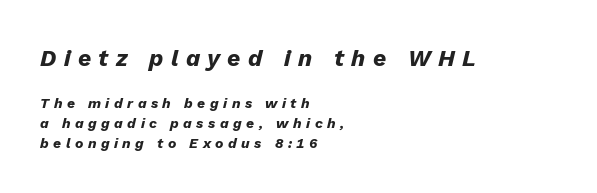
{"italic": "yes", "lean": "right", "slant_degrees": 13, "bold": "yes", "underline": "no", "align": "left", "line_spacing": "normal", "line_spacing_ratio": 1.44, "letter_spacing": "wide", "letter_spacing_em": 0.32, "larger_block": "first", "size_ratio": 1.64, "glyph_px": 23}
